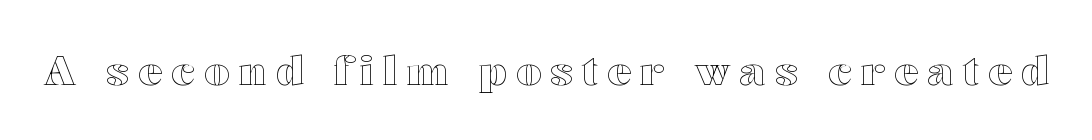
The image shows 40 px wide type, upright; set unusually wide letter spacing (+0.23 em), not underlined; a medium x-height.
